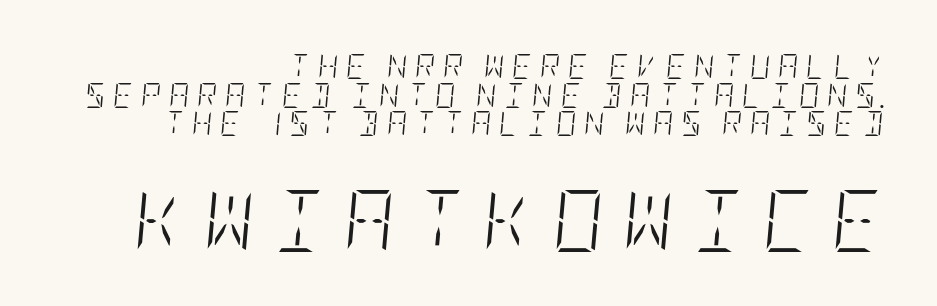
This rendering features lettering with no underline. Would a proofreader flag this as italicized? Yes. All the whitespace from short lines collects on the left. Each word looks stretched out because of the extra space between its letters. Letters have the restrained weight of plain body copy at most. Regarding leading, the lines here are crowded together.
